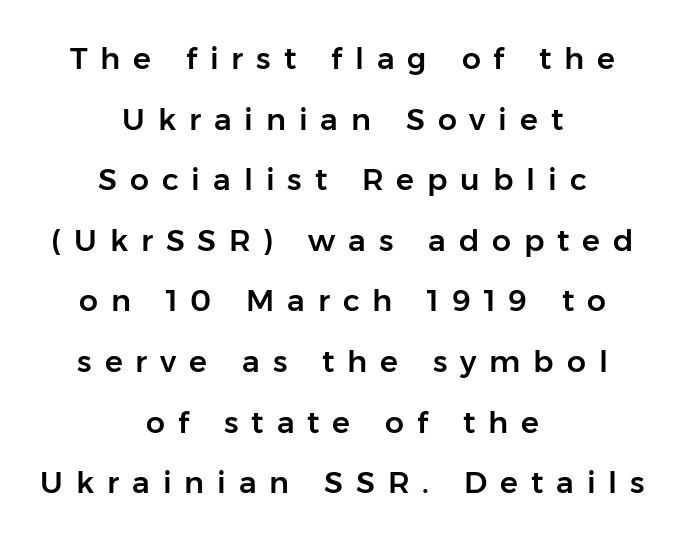
Q: Is the text italic (slanted)? A: No, it is upright.
Q: Is the typeface a serif or a sans-serif typeface? A: Sans-serif.
Q: Is the text underlined? A: No.
Q: How is the paragraph aligned? A: Centered.
Q: Is the spacing between letters normal or unusually wide? A: Unusually wide.
Q: Is the spacing between lines tight, normal or loose? A: Loose.
Q: Width (condensed, normal, or wide)? A: Normal.
Q: Stroke contrast? A: Low.
Q: x-height? A: Medium.
Q: Monospaced? A: No.
